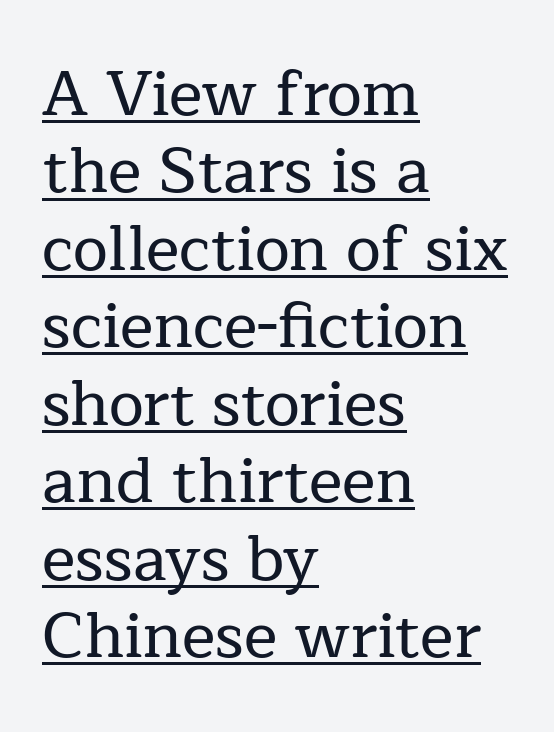
The image shows 63 px serif type, upright; set left-aligned, line spacing 1.23x, normal letter spacing, underlined; low stroke contrast and a medium x-height.
